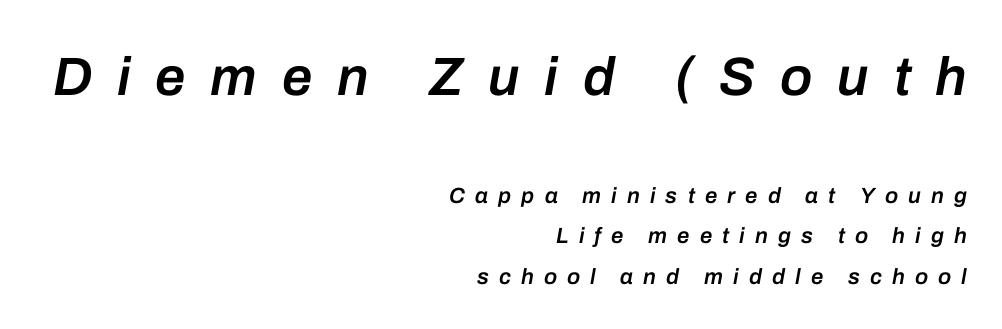
Q: Is the text bold? A: Semi-bold.
Q: Is the text italic (slanted)? A: Yes, it leans right by about 10 degrees.
Q: Is the text underlined? A: No.
Q: How is the paragraph aligned? A: Right-aligned.
Q: Is the spacing between letters normal or unusually wide? A: Unusually wide.
Q: Which block of text is set in a larger size, the first (top) or the second (bottom)? A: The first (top) one.
Q: Width (condensed, normal, or wide)? A: Normal.
Q: Stroke contrast? A: Low.
Q: x-height? A: Medium.
Q: Monospaced? A: No.
